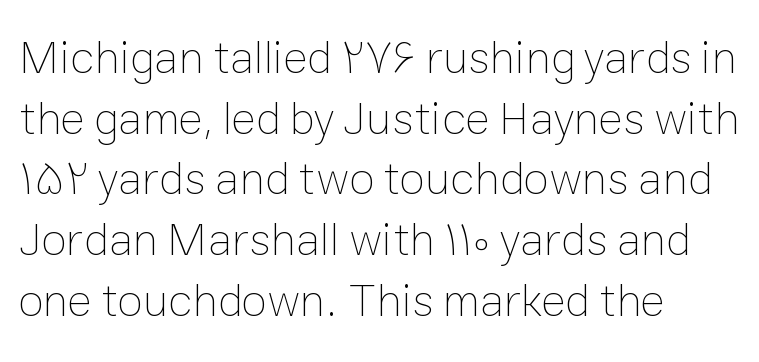
No word sits above an underline. The font sits on the lighter half of the weight spectrum, regular included. Each letter keeps its own natural width here, so spacing adapts to shape. Does the lettering tilt? It doesn't — this is upright. Regarding leading, the lines here are spaced in the standard way. Horizontally, the lines are justified to the leading edge only.
